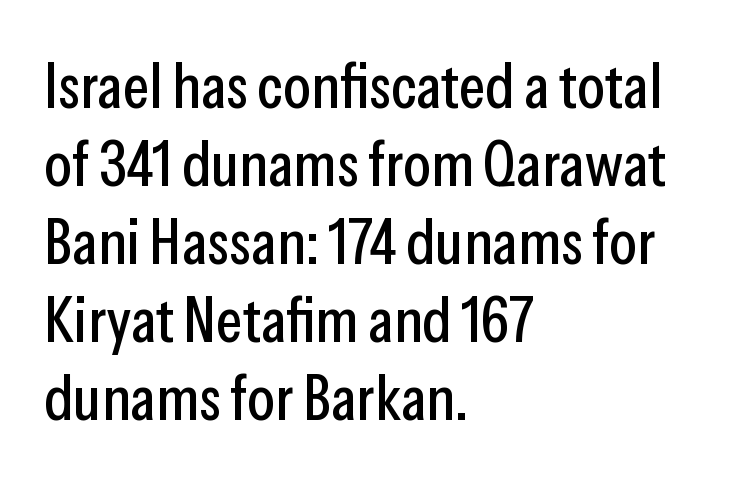
Vertical strokes here are truly vertical. Words appear dense and cohesive because spacing is normal. No feet cap the strokes, marking this as sans-serif type. A bare baseline throughout the passage. These lines are rendered in a variable-pitch font. The paragraph shown leans on its left margin.
